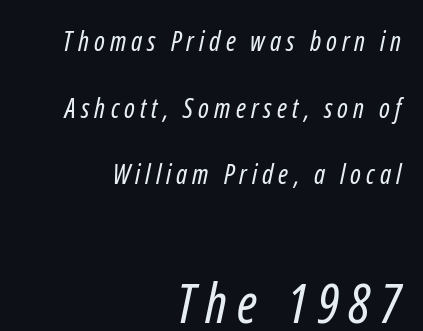
Q: Is the text bold? A: No.
Q: Is the typeface a serif or a sans-serif typeface? A: Sans-serif.
Q: Is the text underlined? A: No.
Q: How is the paragraph aligned? A: Right-aligned.
Q: Is the spacing between lines tight, normal or loose? A: Loose.
Q: Which block of text is set in a larger size, the first (top) or the second (bottom)? A: The second (bottom) one.
Q: Width (condensed, normal, or wide)? A: Condensed.
Q: Stroke contrast? A: Low.
Q: x-height? A: Medium.
Q: Monospaced? A: No.
